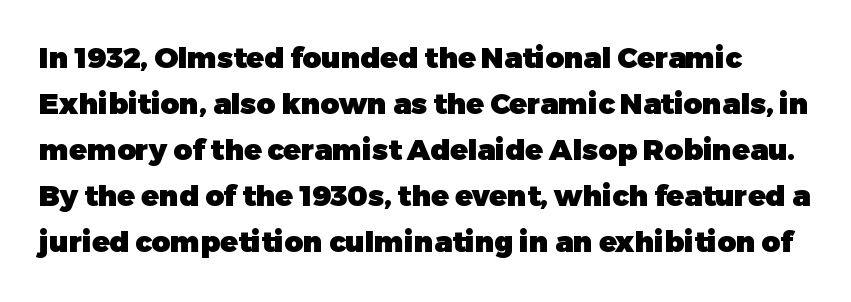
Q: Is the text bold? A: Yes.
Q: Is the text italic (slanted)? A: No, it is upright.
Q: Is the typeface a serif or a sans-serif typeface? A: Sans-serif.
Q: Is the text underlined? A: No.
Q: Is the spacing between letters normal or unusually wide? A: Normal.
Q: Is the spacing between lines tight, normal or loose? A: Normal.
Q: Width (condensed, normal, or wide)? A: Normal.
Q: Stroke contrast? A: Low.
Q: x-height? A: Medium.
Q: Monospaced? A: No.
